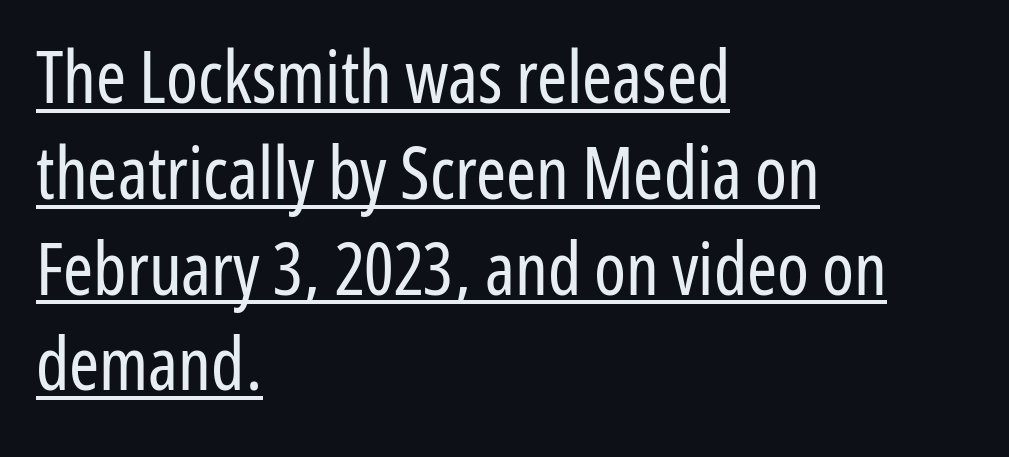
This sample has the flowing, uneven cadence of proportional lettering. Leftover space on each line is placed entirely after the last word. The rendering shows plain stroke endings on the letterforms — a sans-serif design. Nothing heavy about these letters — not bold at all. Interline gaps are of average width in this sample.
